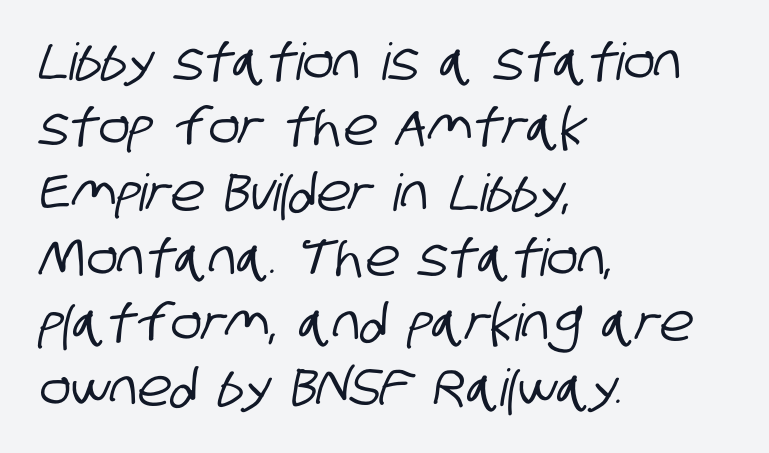
Q: Is the typeface a serif or a sans-serif typeface? A: Sans-serif.
Q: Is the text underlined? A: No.
Q: How is the paragraph aligned? A: Left-aligned.
Q: Is the spacing between letters normal or unusually wide? A: Normal.
Q: Is the spacing between lines tight, normal or loose? A: Normal.
Q: Width (condensed, normal, or wide)? A: Condensed.
Q: Stroke contrast? A: Low.
Q: x-height? A: Large.
Q: Monospaced? A: No.
